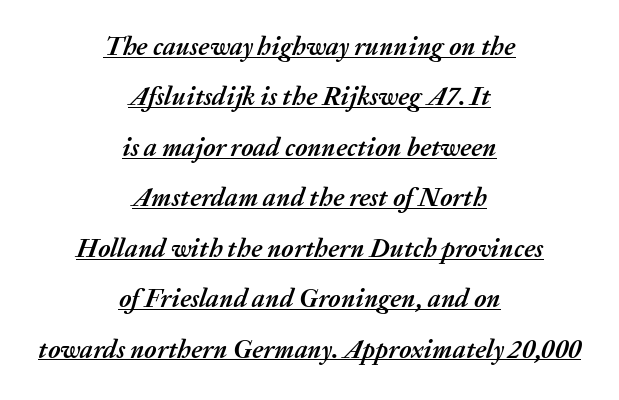
{"italic": "yes", "lean": "right", "slant_degrees": 20, "bold": "yes", "underline": "yes", "align": "center", "line_spacing": "loose", "line_spacing_ratio": 1.94, "letter_spacing": "normal", "letter_spacing_em": 0.0, "glyph_px": 26}
